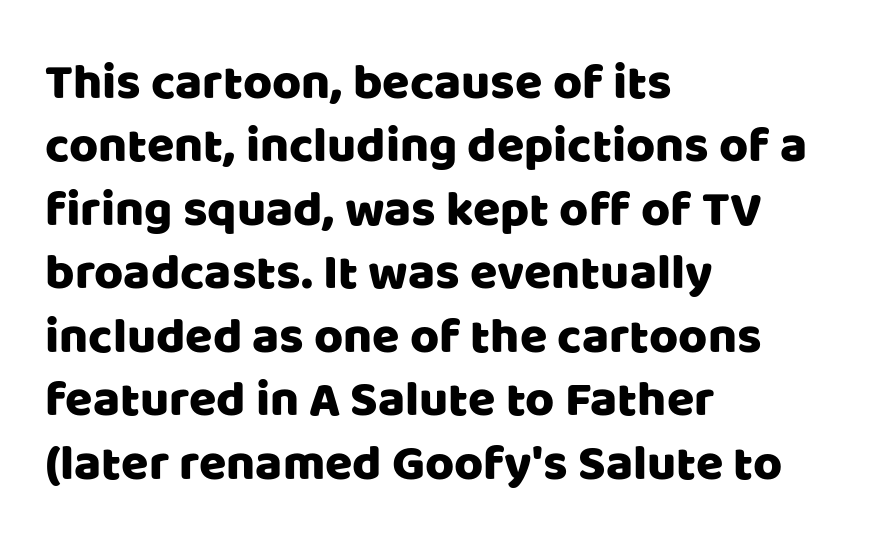
The image shows 50 px sans-serif type, upright; set left-aligned, normal line spacing (1.27x), normal letter spacing, not underlined; low stroke contrast and a large x-height.
